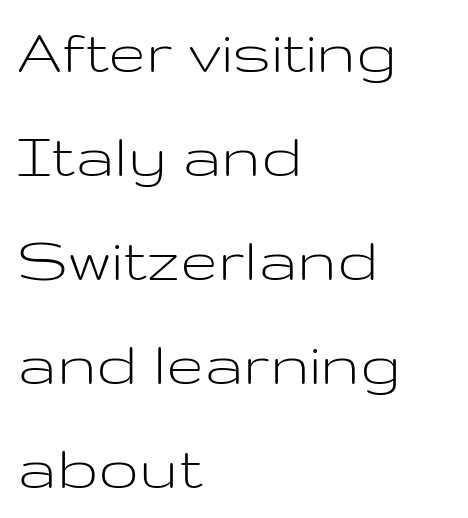
One glance says typical: line gaps are just what's usual. Vertical strokes here are truly vertical. The foot of each line stays bare and open. Stroke terminals: plain, sans-serif. Visually the block forms a straight wall on the left and a jagged coastline on the right. Varying glyph widths throughout — classic text-font behaviour.
